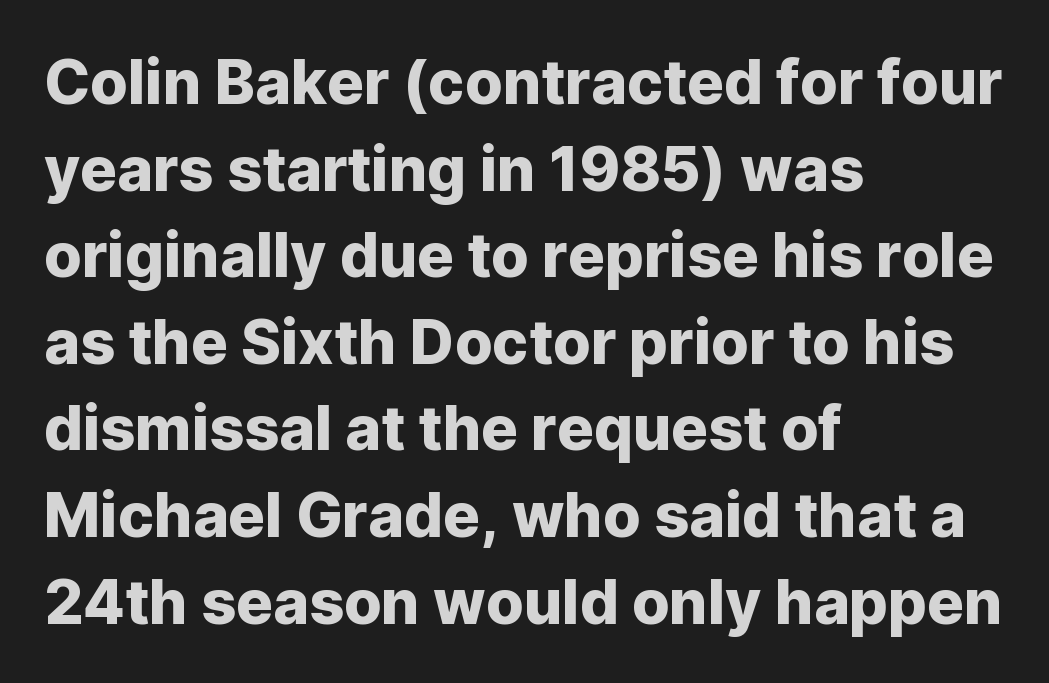
Q: Is the text italic (slanted)? A: No, it is upright.
Q: Is the typeface a serif or a sans-serif typeface? A: Sans-serif.
Q: Is the text underlined? A: No.
Q: How is the paragraph aligned? A: Left-aligned.
Q: Is the spacing between letters normal or unusually wide? A: Normal.
Q: Is the spacing between lines tight, normal or loose? A: Normal.
Q: Width (condensed, normal, or wide)? A: Normal.
Q: Stroke contrast? A: Low.
Q: x-height? A: Medium.
Q: Monospaced? A: No.
